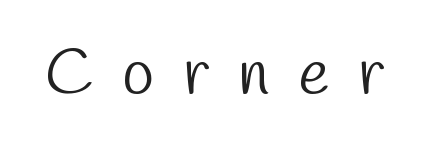
A typesetter would call this proportional, since set widths differ per character. To sum up the face: it is a sans, with no serifs. The face looks like a standard text weight, possibly lighter. Unmarked baselines from the first word to the last. Characters follow at a spacing far wider than the type designer built in.
